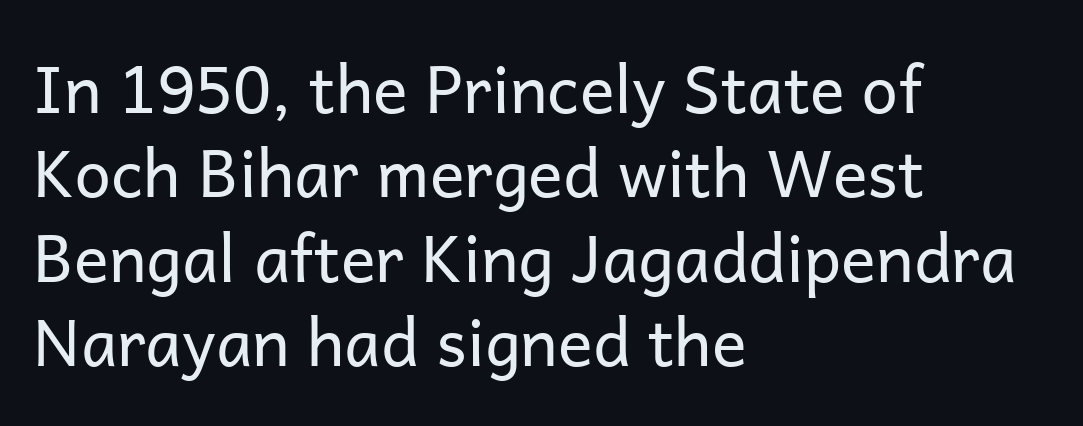
The font family rendered here belongs to the sans-serif group. Only glyphs here, with clear space below each row. The passage shown is not bold in any degree. Letter spacing: default. Is the block centered? No — it sits flush against the left margin. The specimen reads as upright at a glance.
